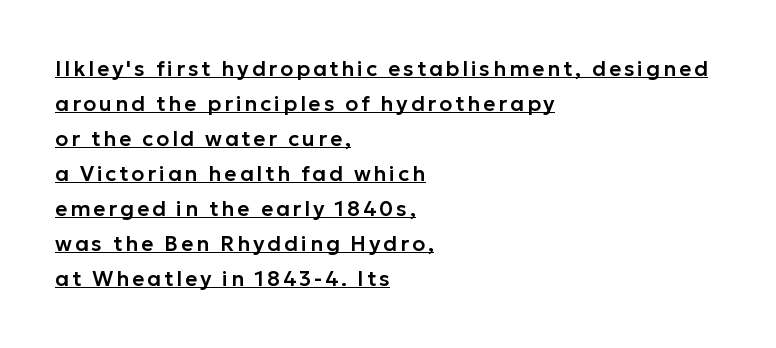
{"italic": "no", "underline": "yes", "align": "left", "line_spacing": "normal", "line_spacing_ratio": 1.67, "glyph_px": 21}
